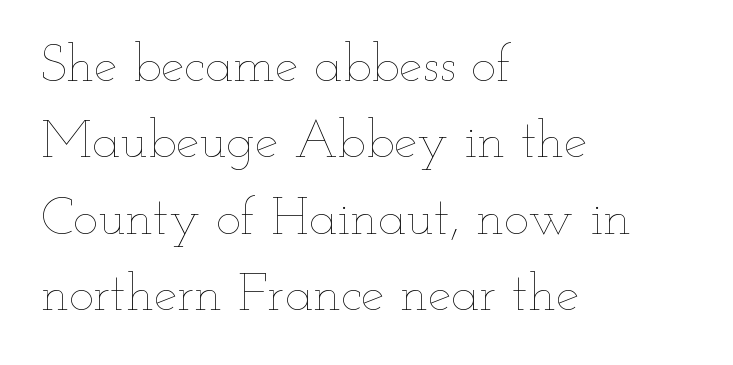
Words appear dense and cohesive because spacing is normal. Horizontal alignment here is leftward, the default for most running prose. Characters remain perfectly vertical along every line. Successive baselines arrive at the customary interval. This reads as an unemphasized weight, regular at the heaviest.
